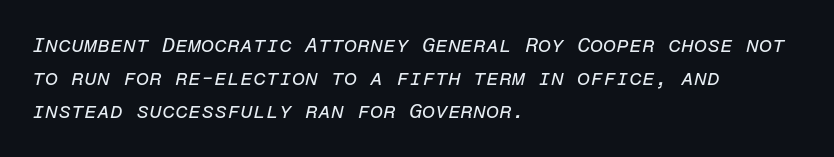
The typeface has the unassuming heft of standard copy or less. Inter-character spacing is left at the font's built-in metrics. Decoration check: the copy has no underline. Compared with a centered layout, this one pins lines to the left instead.
